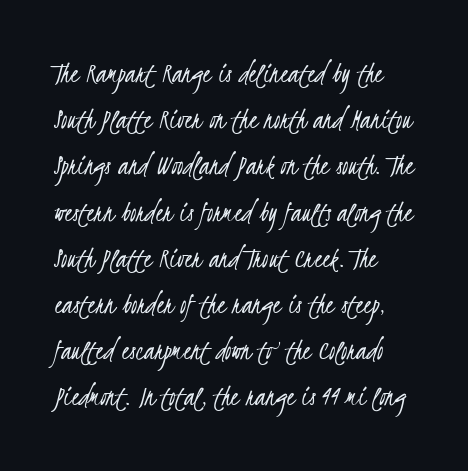
The image shows 31 px light, condensed sans-serif type; set left-aligned, normal line spacing (1.49x), normal letter spacing, not underlined; low stroke contrast and a small x-height.
